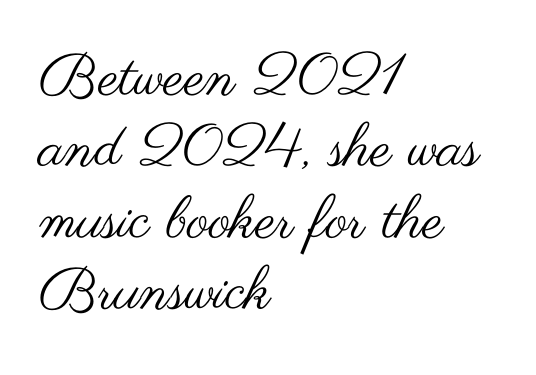
{"serif": "no", "bold": "no", "weight": "regular", "width": "wide", "stroke_contrast": "medium", "x_height": "small", "monospaced": "no", "underline": "no", "align": "left", "line_spacing_ratio": 1.21, "letter_spacing": "normal", "letter_spacing_em": 0.0, "glyph_px": 59}
